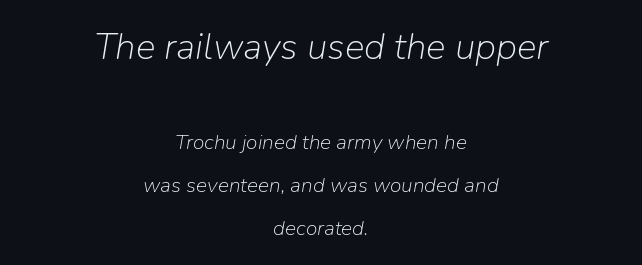
{"italic": "yes", "lean": "right", "slant_degrees": 9, "bold": "no", "weight": "light", "width": "normal", "stroke_contrast": "low", "x_height": "medium", "monospaced": "no", "underline": "no", "align": "center", "line_spacing": "loose", "line_spacing_ratio": 2.06, "letter_spacing": "normal", "letter_spacing_em": 0.0, "larger_block": "first", "size_ratio": 1.76, "glyph_px": 37}
